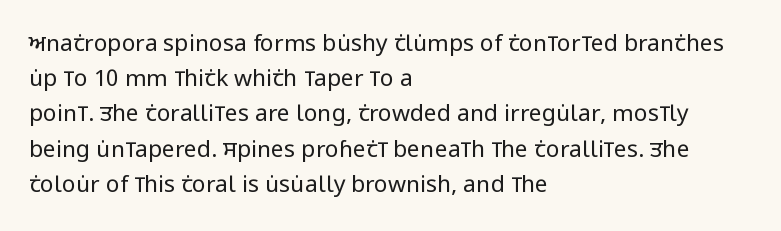
Q: Is the text bold? A: No.
Q: Is the text italic (slanted)? A: No, it is upright.
Q: Is the text underlined? A: No.
Q: How is the paragraph aligned? A: Left-aligned.
Q: Is the spacing between letters normal or unusually wide? A: Normal.
Q: Is the spacing between lines tight, normal or loose? A: Normal.
